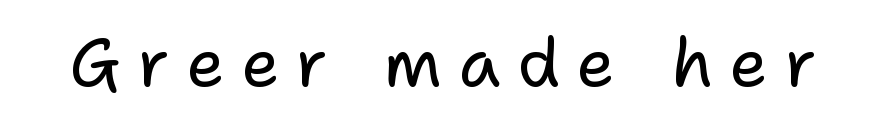
The image shows 68 px regular-weight sans-serif type, upright; set unusually wide letter spacing (+0.24 em), not underlined; low stroke contrast and a medium x-height.
